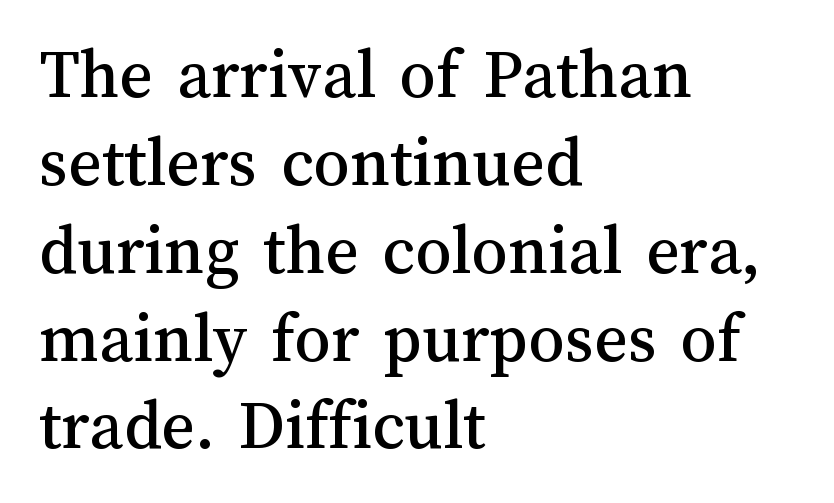
{"italic": "no", "width": "normal", "stroke_contrast": "medium", "x_height": "medium", "monospaced": "no", "underline": "no", "align": "left", "line_spacing_ratio": 1.22, "letter_spacing": "normal", "letter_spacing_em": 0.0, "glyph_px": 72}
